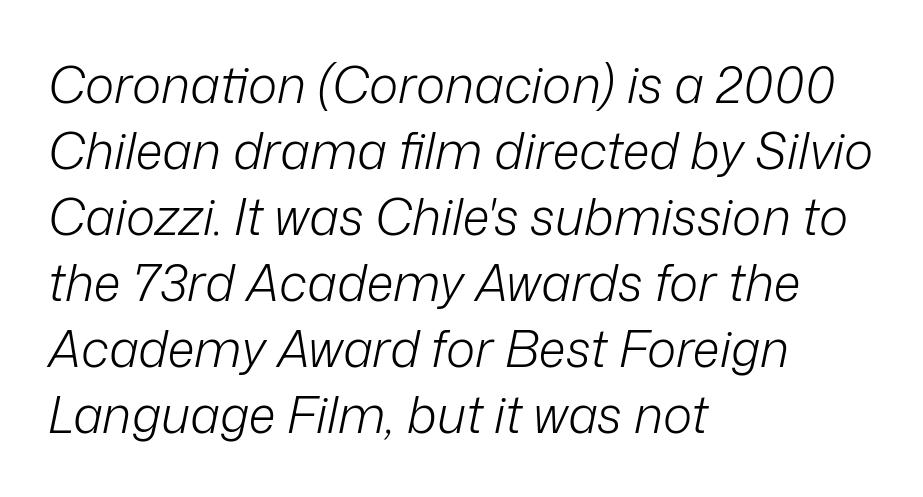
{"italic": "yes", "lean": "right", "slant_degrees": 12, "bold": "no", "weight": "light", "width": "normal", "stroke_contrast": "low", "x_height": "medium", "monospaced": "no", "underline": "no", "align": "left", "line_spacing": "normal", "line_spacing_ratio": 1.32, "letter_spacing": "normal", "letter_spacing_em": 0.0, "glyph_px": 50}
